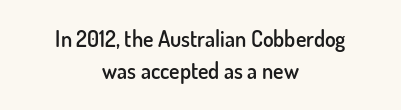
{"italic": "no", "bold": "semi", "underline": "no", "align": "center", "line_spacing": "normal", "line_spacing_ratio": 1.46, "letter_spacing": "normal", "letter_spacing_em": 0.0, "glyph_px": 22}
